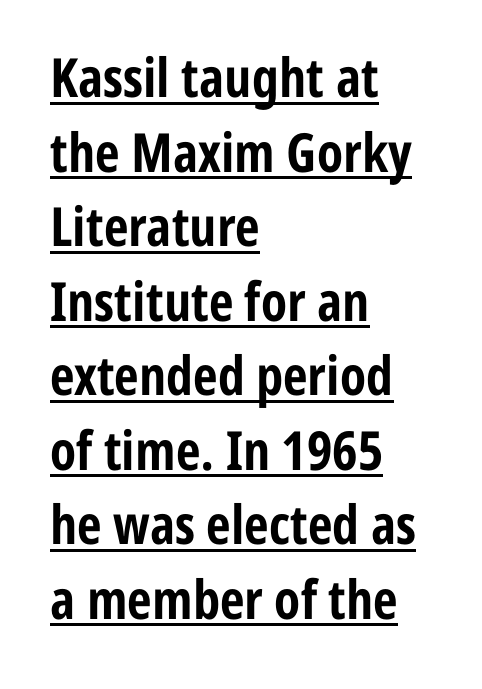
{"serif": "no", "italic": "no", "bold": "yes", "weight": "bold", "width": "condensed", "stroke_contrast": "low", "x_height": "medium", "monospaced": "no", "underline": "yes", "align": "left", "line_spacing": "normal", "line_spacing_ratio": 1.38, "letter_spacing": "normal", "letter_spacing_em": 0.0, "glyph_px": 54}
